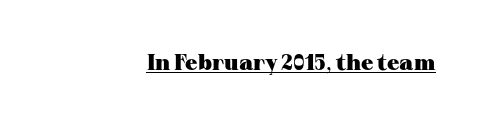
{"italic": "no", "bold": "yes", "underline": "yes", "align": "right", "letter_spacing": "normal", "letter_spacing_em": 0.0, "glyph_px": 22}
